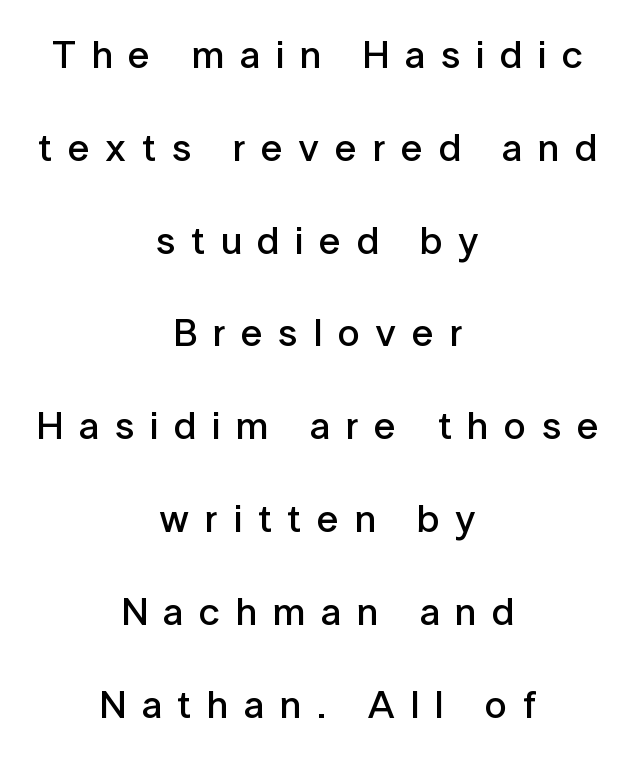
Q: Is the text bold? A: Semi-bold.
Q: Is the text italic (slanted)? A: No, it is upright.
Q: Is the typeface a serif or a sans-serif typeface? A: Sans-serif.
Q: Is the text underlined? A: No.
Q: How is the paragraph aligned? A: Centered.
Q: Is the spacing between letters normal or unusually wide? A: Unusually wide.
Q: Is the spacing between lines tight, normal or loose? A: Loose.
Q: Width (condensed, normal, or wide)? A: Normal.
Q: Stroke contrast? A: Low.
Q: x-height? A: Medium.
Q: Monospaced? A: No.
